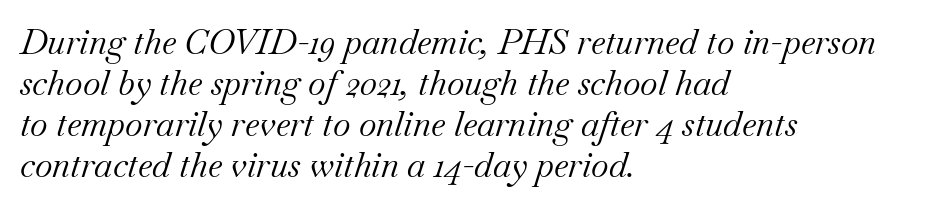
{"serif": "yes", "italic": "yes", "lean": "right", "slant_degrees": 18, "bold": "no", "weight": "regular", "width": "normal", "stroke_contrast": "medium", "x_height": "small", "monospaced": "no", "underline": "no", "align": "left", "line_spacing_ratio": 1.21, "letter_spacing": "normal", "letter_spacing_em": 0.0, "glyph_px": 34}
